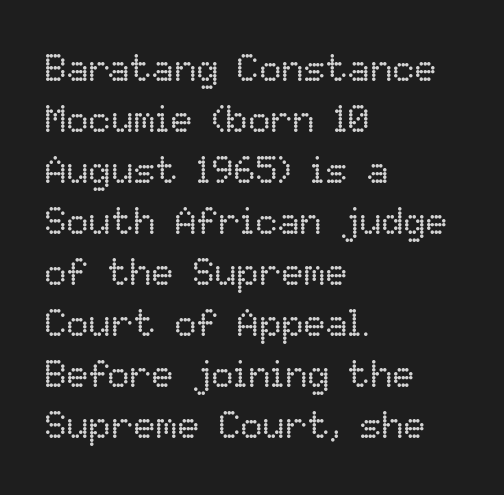
Q: Is the text bold? A: No.
Q: Is the text italic (slanted)? A: No, it is upright.
Q: Is the text underlined? A: No.
Q: How is the paragraph aligned? A: Left-aligned.
Q: Is the spacing between letters normal or unusually wide? A: Normal.
Q: Is the spacing between lines tight, normal or loose? A: Normal.
Q: Width (condensed, normal, or wide)? A: Normal.
Q: Stroke contrast? A: Low.
Q: x-height? A: Medium.
Q: Monospaced? A: No.
